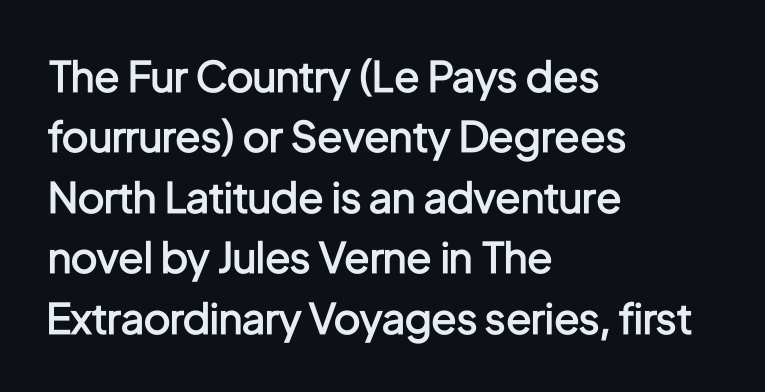
The image shows 42 px semibold, condensed sans-serif type, upright; set left-aligned, normal line spacing (1.44x), normal letter spacing, not underlined; low stroke contrast and a medium x-height.
